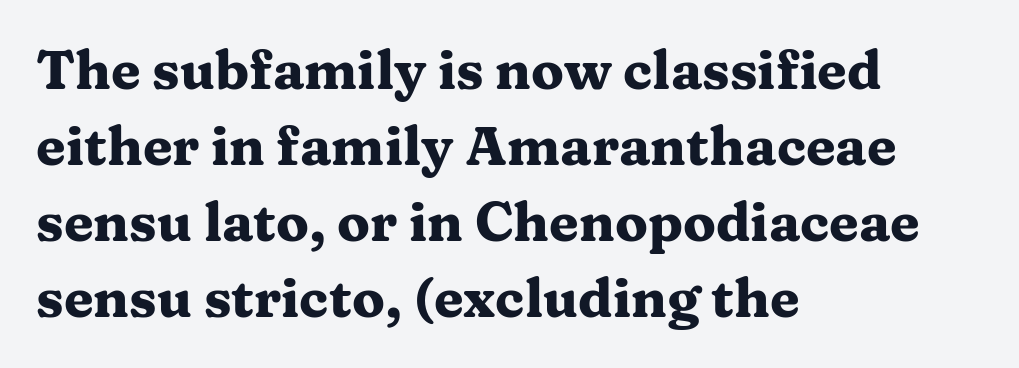
Q: Is the text bold? A: Yes.
Q: Is the text italic (slanted)? A: No, it is upright.
Q: Is the typeface a serif or a sans-serif typeface? A: Serif.
Q: Is the text underlined? A: No.
Q: How is the paragraph aligned? A: Left-aligned.
Q: Is the spacing between letters normal or unusually wide? A: Normal.
Q: Is the spacing between lines tight, normal or loose? A: Normal.
Q: Width (condensed, normal, or wide)? A: Wide.
Q: Stroke contrast? A: Medium.
Q: x-height? A: Medium.
Q: Monospaced? A: No.
